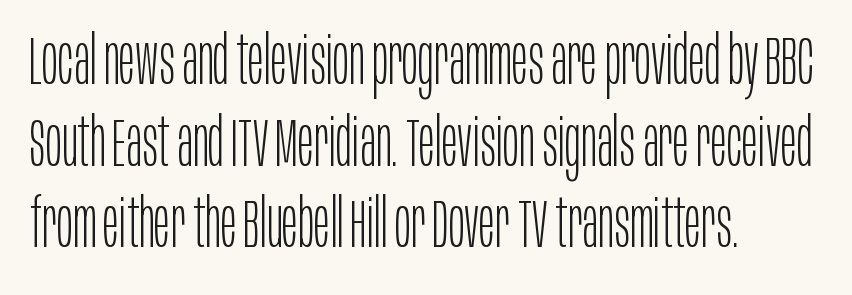
Q: Is the text bold? A: No.
Q: Is the text italic (slanted)? A: No, it is upright.
Q: Is the typeface a serif or a sans-serif typeface? A: Sans-serif.
Q: Is the text underlined? A: No.
Q: How is the paragraph aligned? A: Left-aligned.
Q: Is the spacing between letters normal or unusually wide? A: Normal.
Q: Width (condensed, normal, or wide)? A: Condensed.
Q: Stroke contrast? A: Low.
Q: x-height? A: Large.
Q: Monospaced? A: No.
